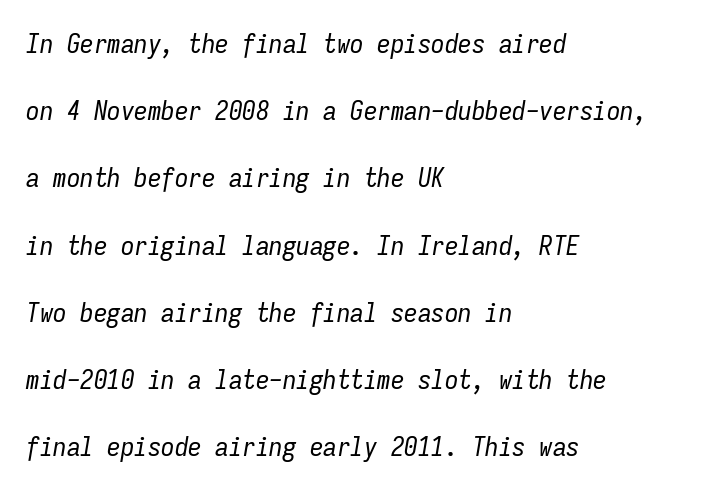
{"italic": "yes", "lean": "right", "slant_degrees": 9, "bold": "no", "underline": "no", "align": "left", "line_spacing": "loose", "line_spacing_ratio": 2.49, "letter_spacing": "normal", "letter_spacing_em": 0.0, "glyph_px": 27}
